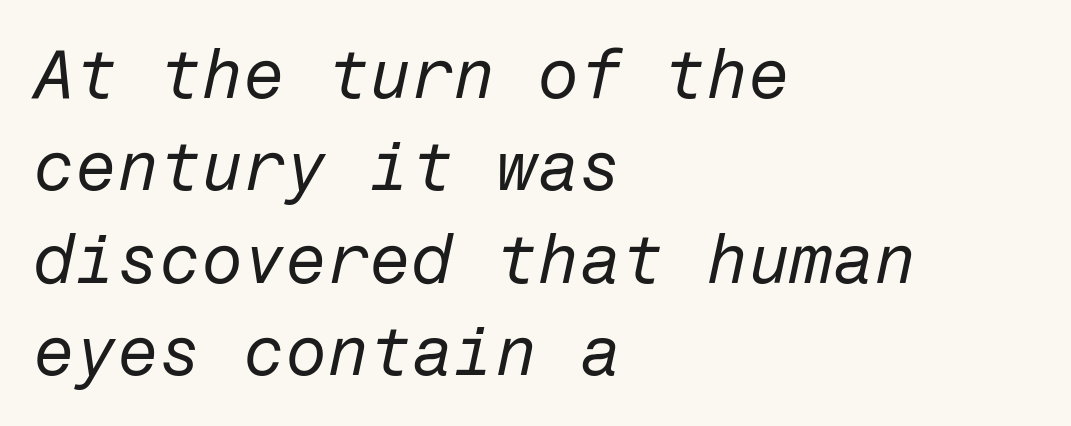
The image shows 68 px regular-weight type, italic (leaning right); set left-aligned, normal line spacing (1.36x), normal letter spacing, not underlined; low stroke contrast and a medium x-height.
